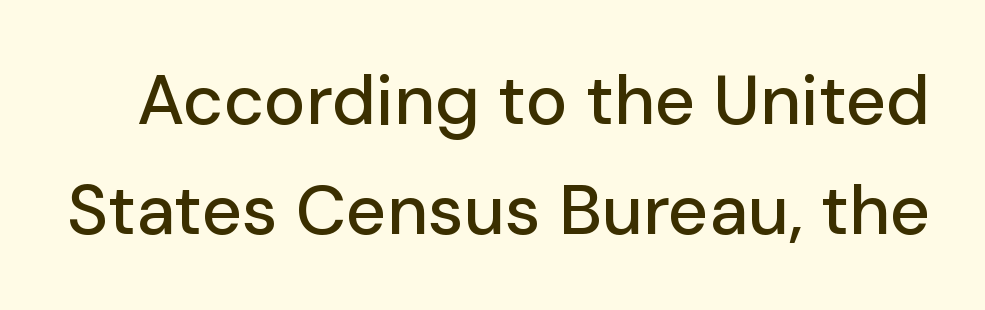
The image shows 70 px sans-serif type, upright; set normal line spacing (1.57x), normal letter spacing, not underlined; low stroke contrast and a medium x-height.
